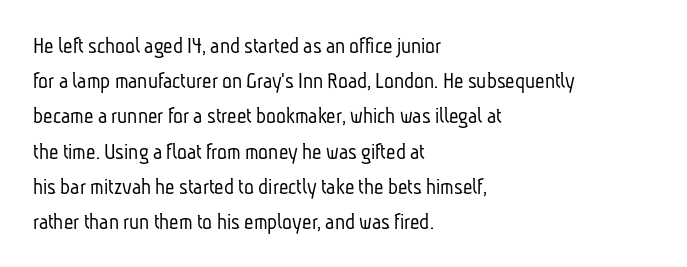
{"bold": "no", "underline": "no", "align": "left", "line_spacing": "normal", "line_spacing_ratio": 1.53, "letter_spacing": "normal", "letter_spacing_em": 0.0, "glyph_px": 23}
